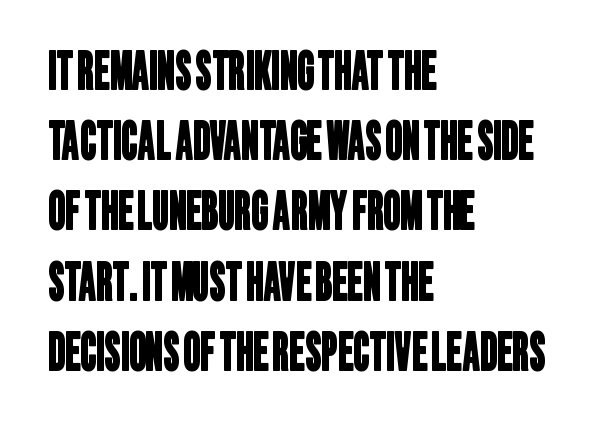
{"serif": "no", "width": "condensed", "stroke_contrast": "low", "x_height": "large", "monospaced": "no", "underline": "no", "align": "left", "line_spacing": "normal", "line_spacing_ratio": 1.35, "letter_spacing": "normal", "letter_spacing_em": 0.0, "glyph_px": 52}
